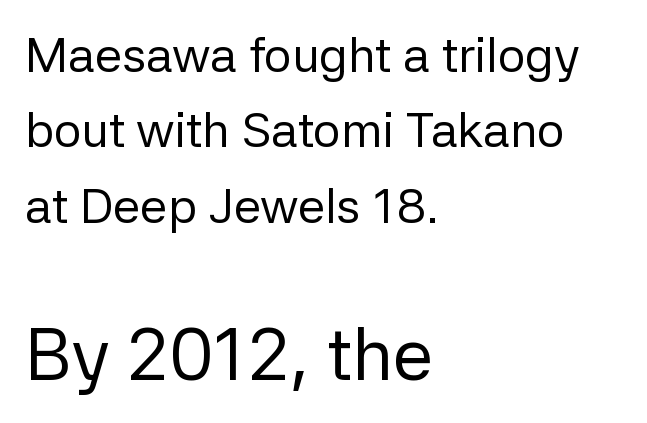
Words appear dense and cohesive because spacing is normal. Ordinary non-slanted type is in use. Caption: upper text group reduced, lower text group enlarged. Which margin do the lines hug? The left one — the right edge is uneven. Is this a sans? Yes — the strokes have no serifs.
